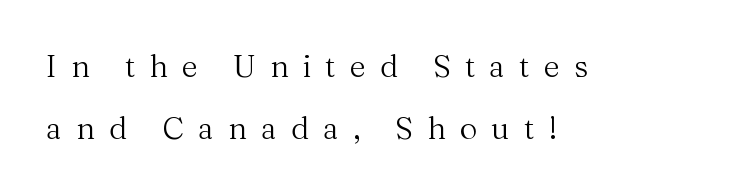
Q: Is the text bold? A: No.
Q: Is the text italic (slanted)? A: No, it is upright.
Q: Is the typeface a serif or a sans-serif typeface? A: Serif.
Q: Is the text underlined? A: No.
Q: How is the paragraph aligned? A: Left-aligned.
Q: Is the spacing between letters normal or unusually wide? A: Unusually wide.
Q: Is the spacing between lines tight, normal or loose? A: Loose.
Q: Width (condensed, normal, or wide)? A: Normal.
Q: Stroke contrast? A: Medium.
Q: x-height? A: Medium.
Q: Monospaced? A: No.
